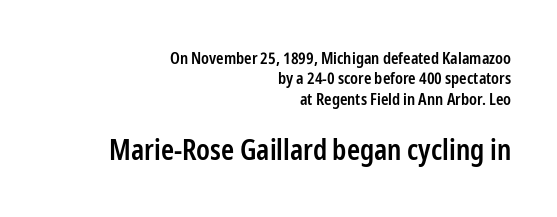
The image shows 28 px semibold, condensed sans-serif type, upright; set right-aligned, normal line spacing (1.28x), normal letter spacing, not underlined; the second (bottom) block is 1.75x larger; low stroke contrast and a medium x-height.
